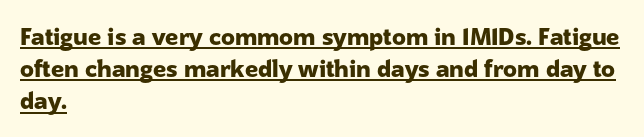
Vertical spacing — default. Nothing unusual about the tracking: characters are spaced as the font intends. The setting favours the left margin, as ordinary paragraphs usually do. Rendered with straight, roman letterforms. Stroke thickness is high; the sample reads as a true bold.
